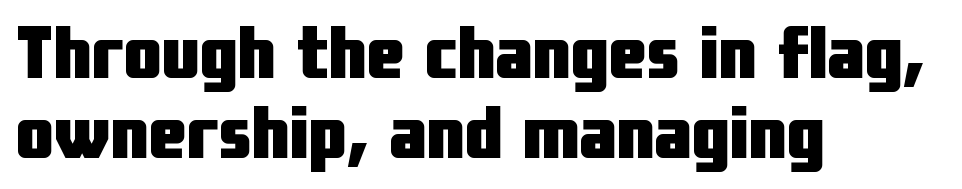
Q: Is the text bold? A: Yes.
Q: Is the text italic (slanted)? A: No, it is upright.
Q: Is the typeface a serif or a sans-serif typeface? A: Sans-serif.
Q: Is the text underlined? A: No.
Q: How is the paragraph aligned? A: Left-aligned.
Q: Is the spacing between letters normal or unusually wide? A: Normal.
Q: Is the spacing between lines tight, normal or loose? A: Tight.
Q: Width (condensed, normal, or wide)? A: Condensed.
Q: Stroke contrast? A: Low.
Q: x-height? A: Medium.
Q: Monospaced? A: No.
